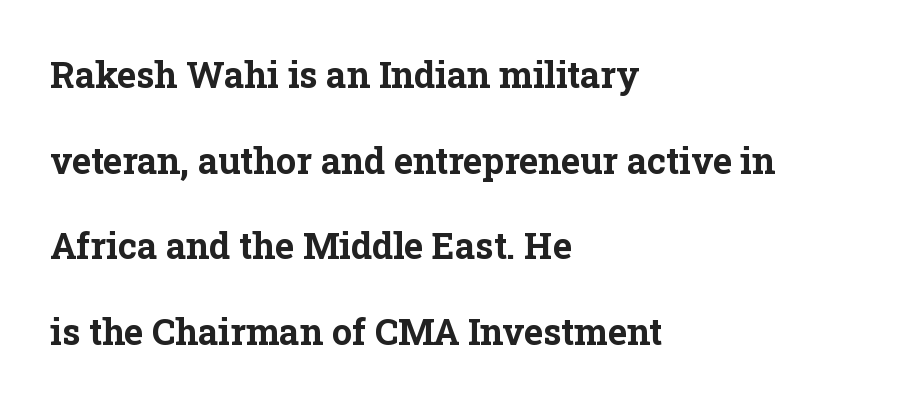
Q: Is the text bold? A: Yes.
Q: Is the text italic (slanted)? A: No, it is upright.
Q: Is the typeface a serif or a sans-serif typeface? A: Serif.
Q: Is the text underlined? A: No.
Q: How is the paragraph aligned? A: Left-aligned.
Q: Is the spacing between letters normal or unusually wide? A: Normal.
Q: Is the spacing between lines tight, normal or loose? A: Loose.
Q: Width (condensed, normal, or wide)? A: Normal.
Q: Stroke contrast? A: Low.
Q: x-height? A: Medium.
Q: Monospaced? A: No.
